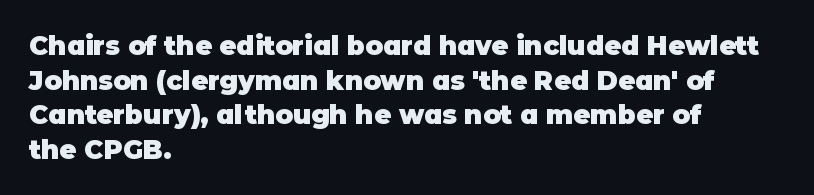
Do the letters lean? They stand straight. Standard letterfit; no display-style spreading of the glyphs. The strip under each line holds only bare page. The rendering anchors every line to the left-hand side. The glyphs have the mass of a bold cut. Quick note: interline space is typical.
